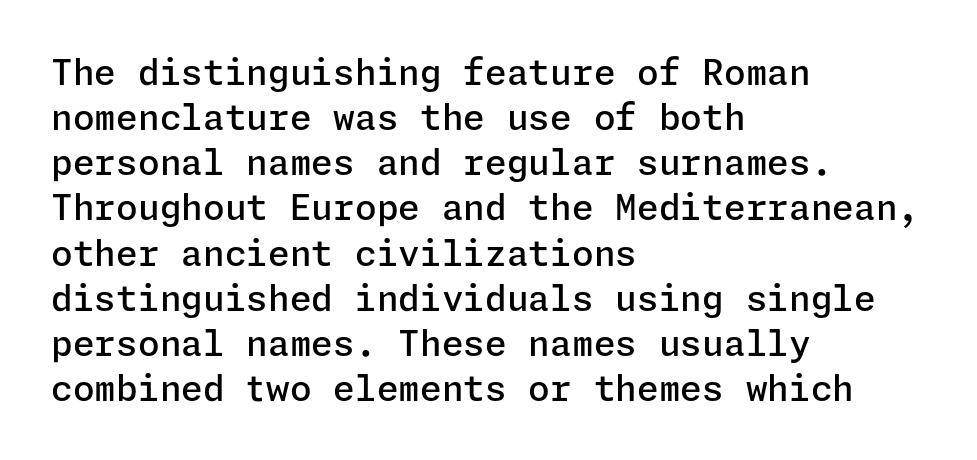
The image shows 35 px semibold sans-serif type, upright; set left-aligned, normal line spacing (1.29x), normal letter spacing, not underlined; low stroke contrast and a medium x-height.
